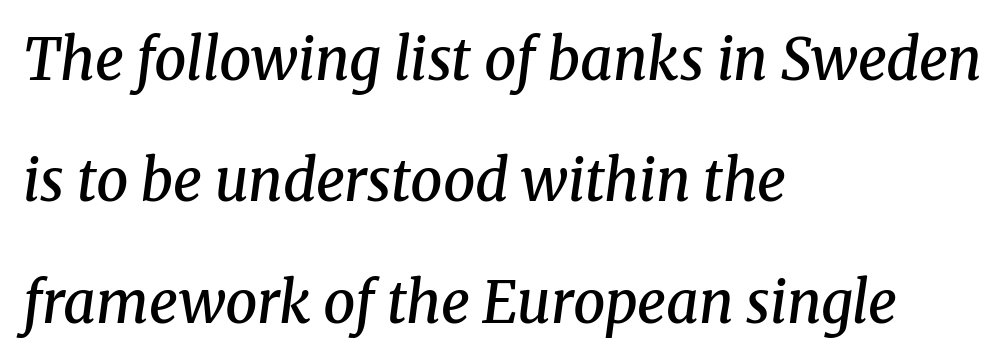
Q: Is the text bold? A: Semi-bold.
Q: Is the text italic (slanted)? A: Yes, it leans right by about 8 degrees.
Q: Is the typeface a serif or a sans-serif typeface? A: Serif.
Q: Is the text underlined? A: No.
Q: How is the paragraph aligned? A: Left-aligned.
Q: Is the spacing between letters normal or unusually wide? A: Normal.
Q: Is the spacing between lines tight, normal or loose? A: Loose.
Q: Width (condensed, normal, or wide)? A: Normal.
Q: Stroke contrast? A: Medium.
Q: x-height? A: Medium.
Q: Monospaced? A: No.
